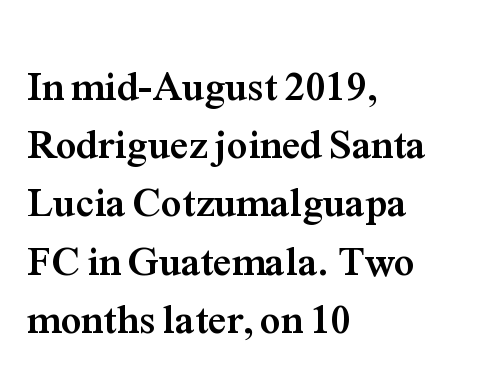
Do the characters align in a grid? No, the font is proportional. These lines are set flush left with a ragged right edge. Notice how thick the strokes are: this is what a full bold looks like. One glance says typical: line gaps are just what's usual. Characters follow at the spacing the type designer built in. Bare-footed words on every line.
